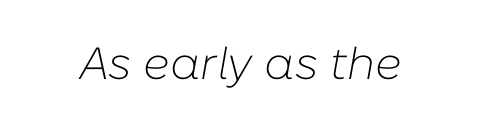
The image shows 45 px light type, italic (leaning right); set normal letter spacing, not underlined; low stroke contrast and a medium x-height.
